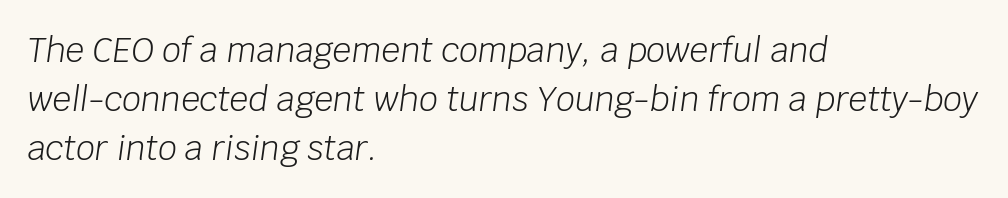
{"italic": "yes", "lean": "right", "slant_degrees": 8, "bold": "no", "weight": "light", "width": "normal", "stroke_contrast": "low", "x_height": "large", "monospaced": "no", "underline": "no", "align": "left", "line_spacing": "normal", "line_spacing_ratio": 1.48, "letter_spacing": "normal", "letter_spacing_em": 0.0, "glyph_px": 33}
